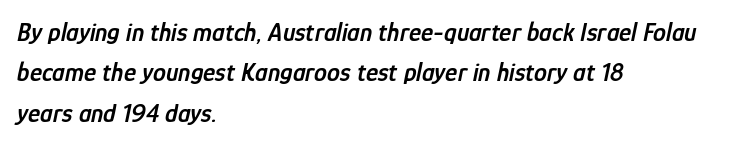
Quick note: underline off. The tracking reads as untouched default to a designer's eye. The paragraph shown leans on its left margin. Characters are canted at an angle relative to the baseline's perpendicular. These lines sit exactly where default settings would place them. Is the type bold? Partly — it's a semibold, heavier than regular but not fully bold.
